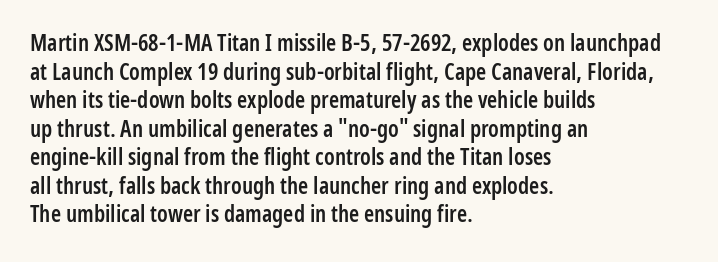
Q: Is the text bold? A: Semi-bold.
Q: Is the text italic (slanted)? A: No, it is upright.
Q: Is the text underlined? A: No.
Q: How is the paragraph aligned? A: Left-aligned.
Q: Is the spacing between letters normal or unusually wide? A: Normal.
